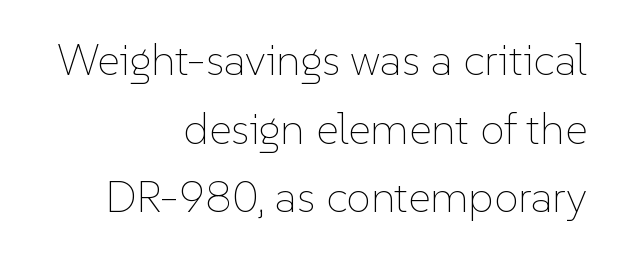
The image shows 44 px thin type, upright; set right-aligned, normal line spacing (1.56x), normal letter spacing, not underlined; low stroke contrast and a medium x-height.
